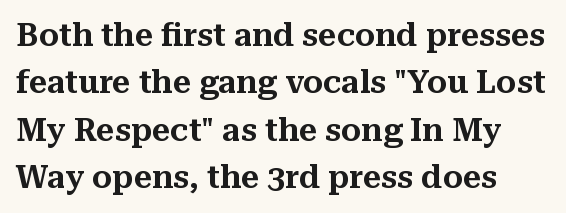
Q: Is the text italic (slanted)? A: No, it is upright.
Q: Is the typeface a serif or a sans-serif typeface? A: Serif.
Q: Is the text underlined? A: No.
Q: Is the spacing between letters normal or unusually wide? A: Normal.
Q: Is the spacing between lines tight, normal or loose? A: Normal.
Q: Width (condensed, normal, or wide)? A: Normal.
Q: Stroke contrast? A: Medium.
Q: x-height? A: Medium.
Q: Monospaced? A: No.
